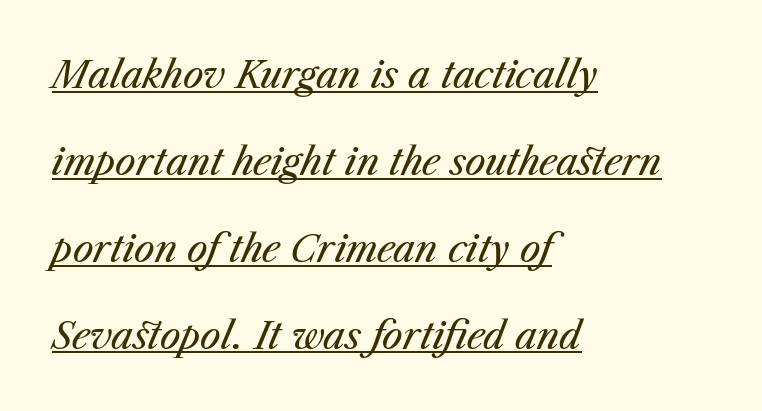
Q: Is the text bold? A: No.
Q: Is the text italic (slanted)? A: Yes, it leans right by about 23 degrees.
Q: Is the text underlined? A: Yes.
Q: How is the paragraph aligned? A: Left-aligned.
Q: Is the spacing between letters normal or unusually wide? A: Normal.
Q: Is the spacing between lines tight, normal or loose? A: Loose.
Q: Width (condensed, normal, or wide)? A: Normal.
Q: Stroke contrast? A: Medium.
Q: x-height? A: Medium.
Q: Monospaced? A: No.
